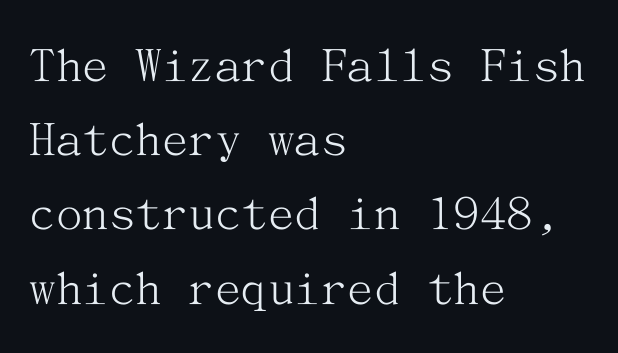
The cut favours lightness, reaching ordinary text weight at its darkest. Each letter's strokes conclude with small projecting serifs. Evenly set lines give the paragraph a standard silhouette. This sample is left-justified, so line endings fall wherever the words run out. Tracking here is standard; glyphs follow each other at the usual distance.
